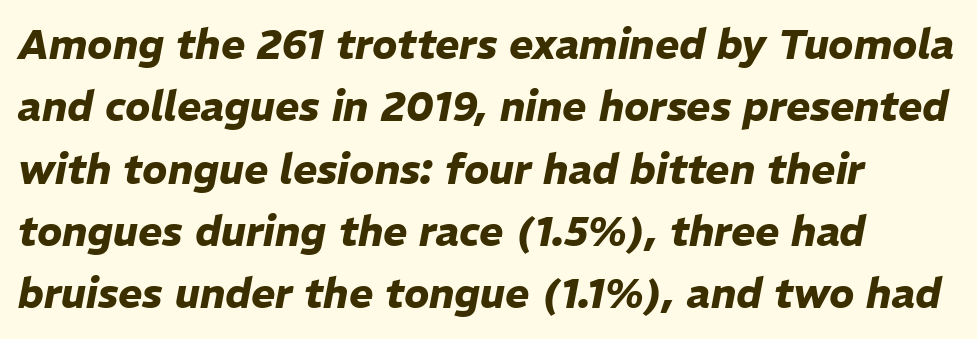
Plain, unruled lines of type. Baseline-to-baseline distance is the conventional proportion of letter height. Standard letterfit; no display-style spreading of the glyphs. A student would call this left alignment; a typographer would say flush left, rag right. Varying glyph widths throughout — classic text-font behaviour. The rendering applies a slant to the glyphs.
